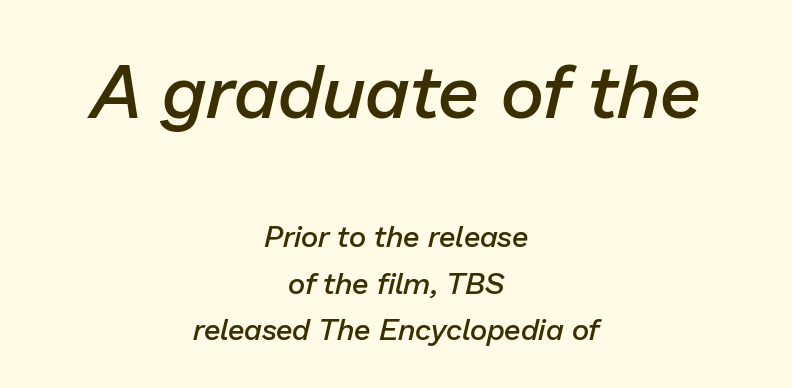
Q: Is the text bold? A: Semi-bold.
Q: Is the text italic (slanted)? A: Yes, it leans right by about 13 degrees.
Q: Is the text underlined? A: No.
Q: How is the paragraph aligned? A: Centered.
Q: Is the spacing between letters normal or unusually wide? A: Normal.
Q: Is the spacing between lines tight, normal or loose? A: Normal.
Q: Which block of text is set in a larger size, the first (top) or the second (bottom)? A: The first (top) one.
Q: Width (condensed, normal, or wide)? A: Normal.
Q: Stroke contrast? A: Low.
Q: x-height? A: Medium.
Q: Monospaced? A: No.
